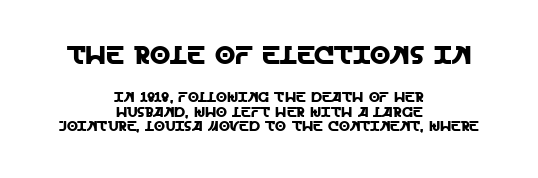
Quick note: not italic, upright. The rag falls on both sides of this text block equally. Glyph-to-glyph distance matches everyday printed text. Block one is the big one; block two sits smaller underneath. Beneath every word, the page is bare. Baseline-to-baseline distance is barely more than the letter height.
